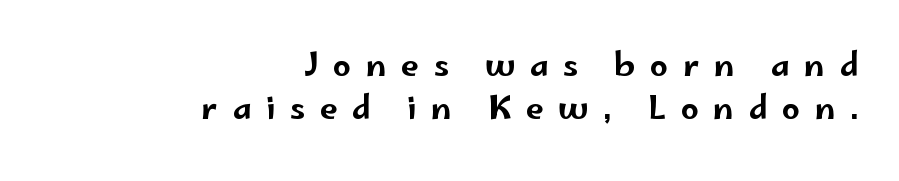
The image shows 32 px wide sans-serif type, upright; set right-aligned, normal line spacing (1.35x), unusually wide letter spacing (+0.45 em), not underlined; low stroke contrast and a small x-height.
